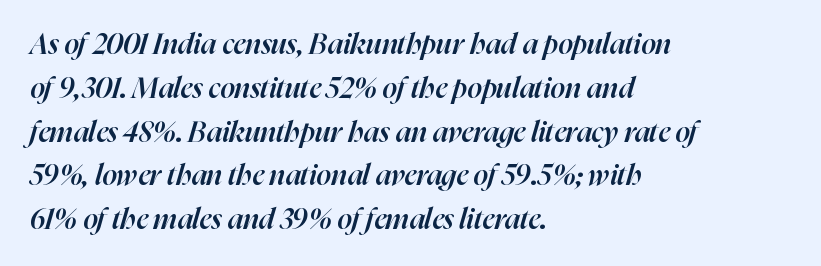
{"italic": "yes", "lean": "right", "slant_degrees": 16, "bold": "semi", "weight": "semibold", "width": "normal", "stroke_contrast": "high", "x_height": "medium", "monospaced": "no", "underline": "no", "align": "left", "line_spacing": "normal", "line_spacing_ratio": 1.51, "letter_spacing": "normal", "letter_spacing_em": 0.0, "glyph_px": 29}
